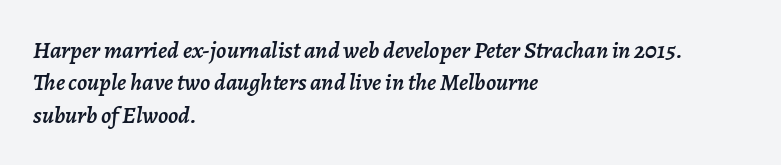
{"italic": "yes", "lean": "right", "slant_degrees": 7, "underline": "no", "align": "left", "line_spacing": "normal", "line_spacing_ratio": 1.35, "letter_spacing": "normal", "letter_spacing_em": 0.0, "glyph_px": 24}
